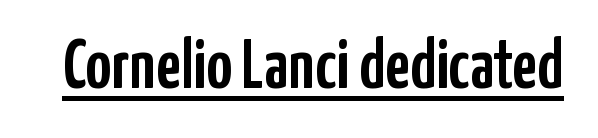
Q: Is the text italic (slanted)? A: No, it is upright.
Q: Is the typeface a serif or a sans-serif typeface? A: Sans-serif.
Q: Is the text underlined? A: Yes.
Q: Is the spacing between letters normal or unusually wide? A: Normal.
Q: Width (condensed, normal, or wide)? A: Condensed.
Q: Stroke contrast? A: Low.
Q: x-height? A: Medium.
Q: Monospaced? A: No.
